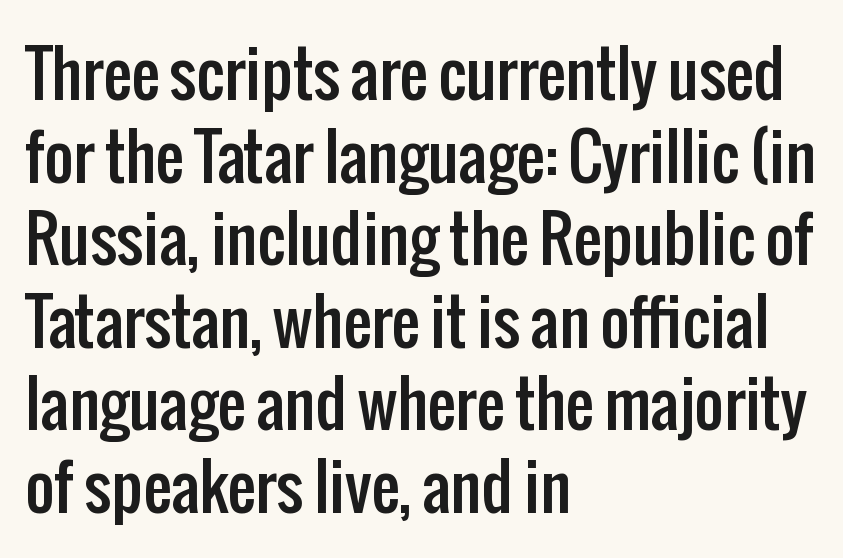
Q: Is the text italic (slanted)? A: No, it is upright.
Q: Is the typeface a serif or a sans-serif typeface? A: Sans-serif.
Q: Is the text underlined? A: No.
Q: How is the paragraph aligned? A: Left-aligned.
Q: Is the spacing between letters normal or unusually wide? A: Normal.
Q: Is the spacing between lines tight, normal or loose? A: Normal.
Q: Width (condensed, normal, or wide)? A: Condensed.
Q: Stroke contrast? A: Low.
Q: x-height? A: Medium.
Q: Monospaced? A: No.
